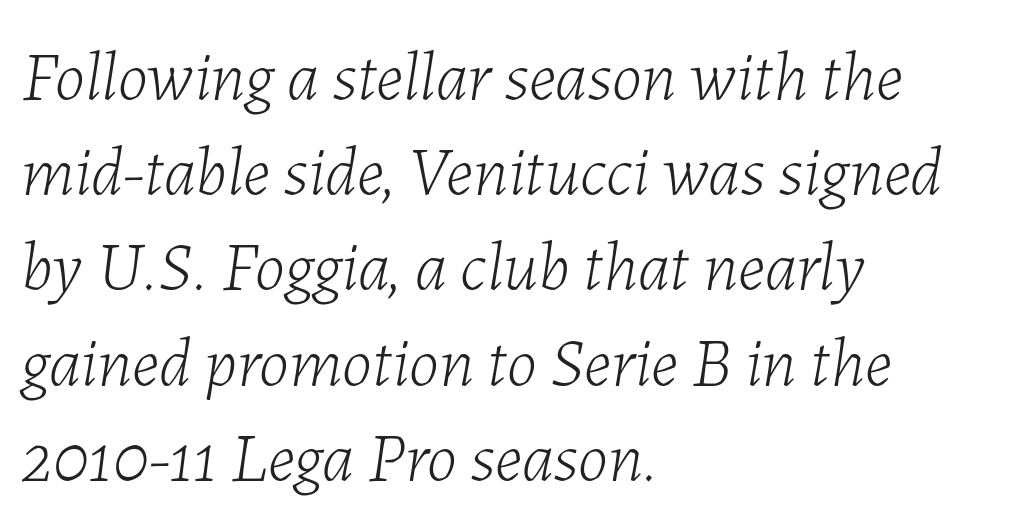
The image shows 69 px light type, italic (leaning right); set left-aligned, normal line spacing (1.38x), normal letter spacing, not underlined; low stroke contrast and a medium x-height.
